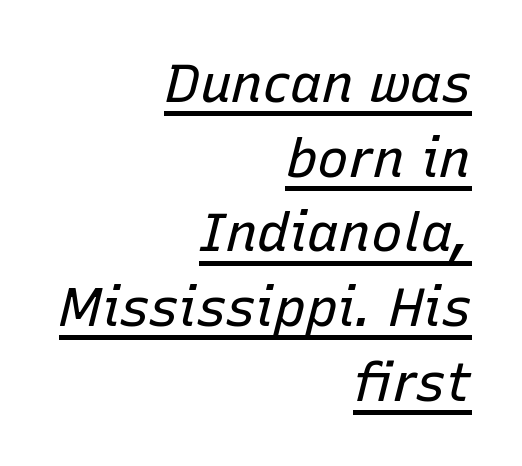
The image shows 53 px regular-weight type, italic (leaning right); set right-aligned, normal line spacing (1.41x), normal letter spacing, underlined; low stroke contrast and a medium x-height.
